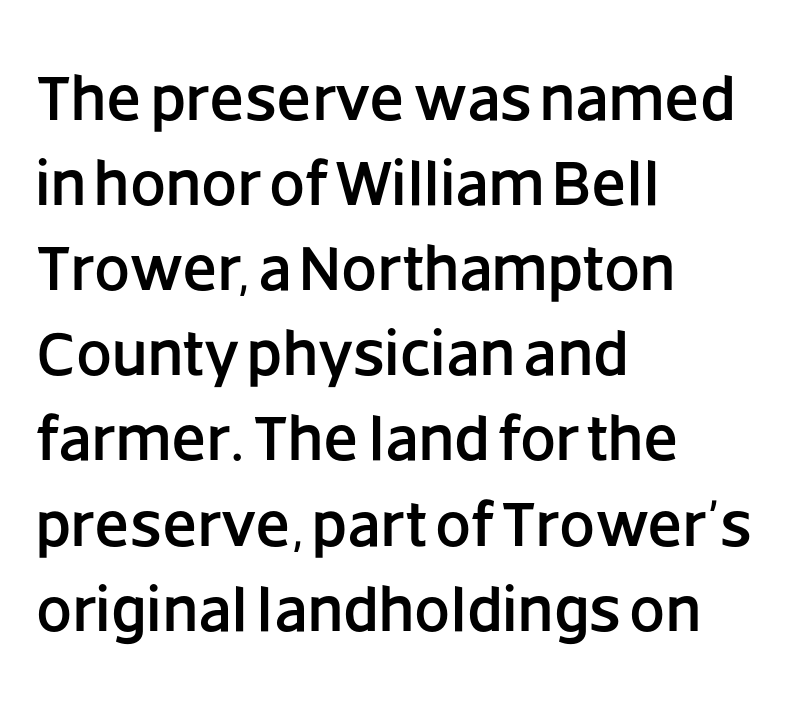
The face used here is proportionally spaced, like ordinary book or web type. Type style note: lacks serifs. Words float on clear page, feet unadorned. Caption: multi-line text, flush left, ragged right.
